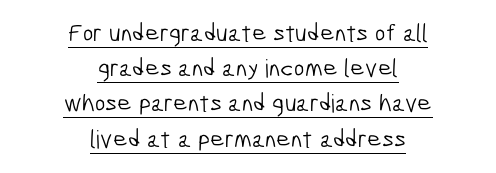
{"bold": "no", "underline": "yes", "align": "center", "line_spacing": "normal", "line_spacing_ratio": 1.41, "letter_spacing": "normal", "letter_spacing_em": 0.0, "glyph_px": 25}
